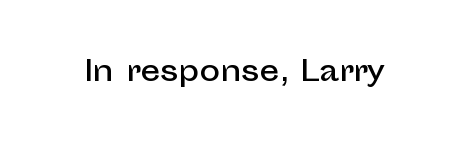
The image shows 28 px sans-serif type, upright; set normal letter spacing, not underlined; low stroke contrast and a medium x-height.
